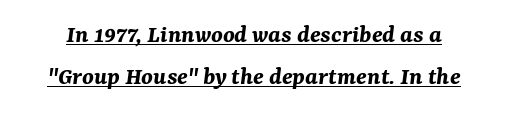
Q: Is the text bold? A: Yes.
Q: Is the text italic (slanted)? A: Yes, it leans right by about 7 degrees.
Q: Is the text underlined? A: Yes.
Q: Is the spacing between letters normal or unusually wide? A: Normal.
Q: Is the spacing between lines tight, normal or loose? A: Normal.
